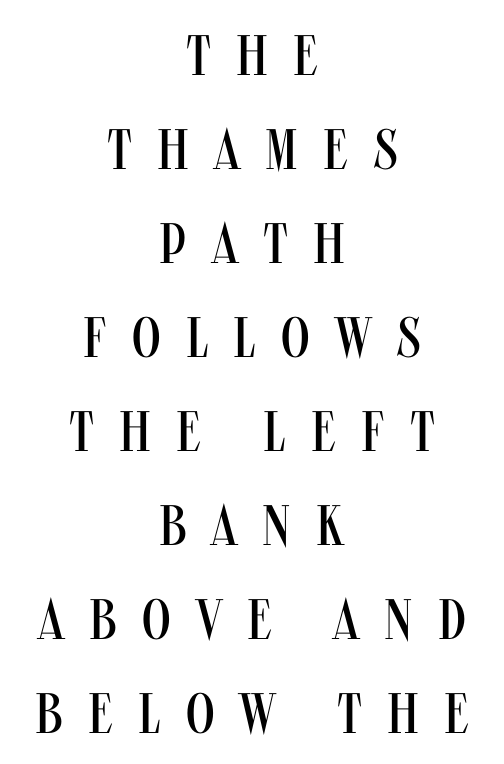
You could only call the tracking loose — the letters float apart. Letters rest on an invisible, unmarked baseline. The rows are spaced the way most documents space them. These lines were composed using upright roman letters. Is this a sans? Yes — the strokes have no serifs. Character widths vary here, with narrow letters taking less room than wide ones.
